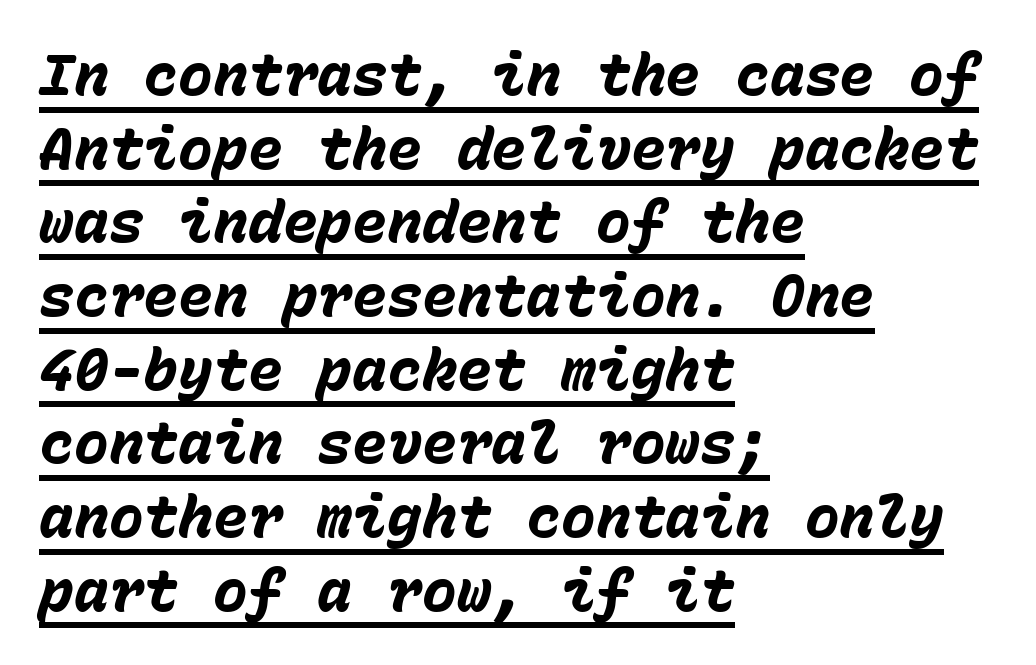
Q: Is the text bold? A: Yes.
Q: Is the text italic (slanted)? A: Yes, it leans right by about 15 degrees.
Q: Is the text underlined? A: Yes.
Q: How is the paragraph aligned? A: Left-aligned.
Q: Is the spacing between letters normal or unusually wide? A: Normal.
Q: Is the spacing between lines tight, normal or loose? A: Normal.
Q: Width (condensed, normal, or wide)? A: Normal.
Q: Stroke contrast? A: Low.
Q: x-height? A: Medium.
Q: Monospaced? A: Yes.
